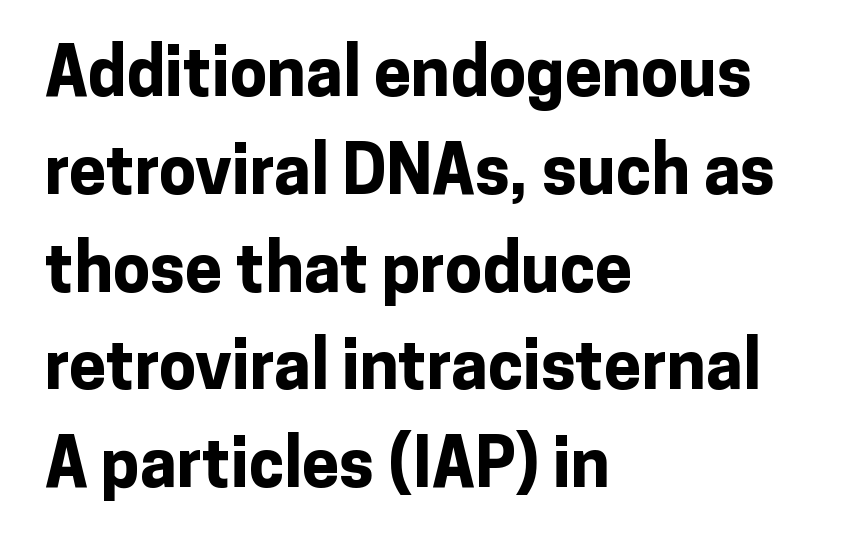
The image shows 67 px bold sans-serif type, upright; set left-aligned, normal line spacing (1.46x), normal letter spacing, not underlined; low stroke contrast and a medium x-height.
